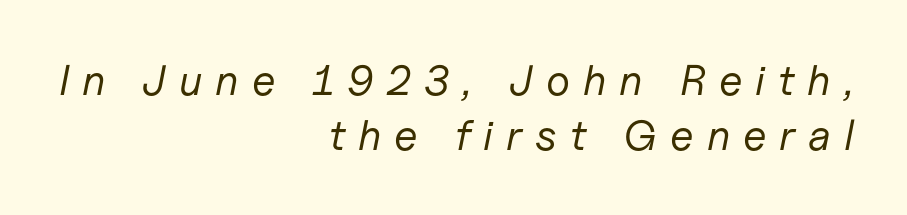
Q: Is the text bold? A: No.
Q: Is the text italic (slanted)? A: Yes, it leans right by about 11 degrees.
Q: Is the text underlined? A: No.
Q: How is the paragraph aligned? A: Right-aligned.
Q: Is the spacing between letters normal or unusually wide? A: Unusually wide.
Q: Is the spacing between lines tight, normal or loose? A: Normal.
Q: Width (condensed, normal, or wide)? A: Normal.
Q: Stroke contrast? A: Low.
Q: x-height? A: Medium.
Q: Monospaced? A: No.
